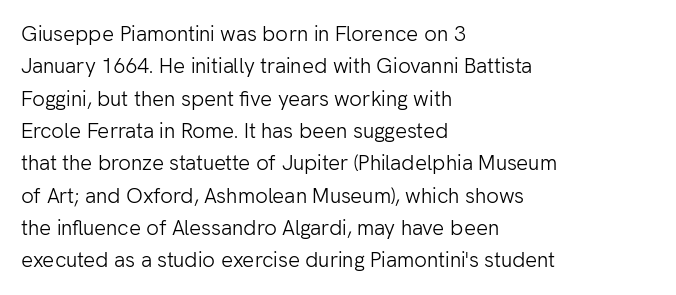
Words float on clear page, feet unadorned. Letters have the restrained weight of plain body copy at most. Horizontal alignment here is leftward, the default for most running prose. Whoever set this chose a conventional vertical rhythm. This sample uses an upright cut, with every glyph sitting square on the baseline.
